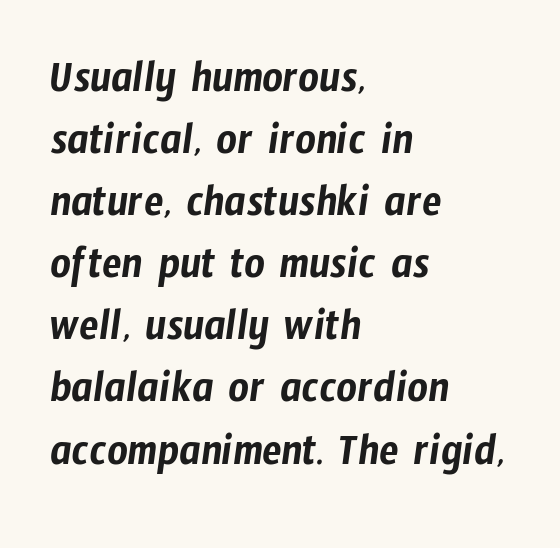
{"serif": "no", "width": "condensed", "stroke_contrast": "low", "x_height": "medium", "monospaced": "no", "underline": "no", "align": "left", "line_spacing": "normal", "line_spacing_ratio": 1.38, "letter_spacing": "normal", "letter_spacing_em": 0.0, "glyph_px": 45}
